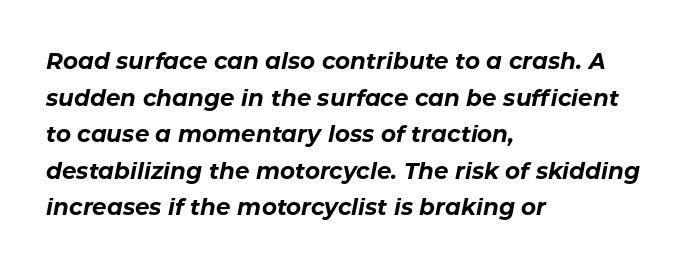
Q: Is the text bold? A: Yes.
Q: Is the text italic (slanted)? A: Yes, it leans right by about 11 degrees.
Q: Is the text underlined? A: No.
Q: How is the paragraph aligned? A: Left-aligned.
Q: Is the spacing between letters normal or unusually wide? A: Normal.
Q: Is the spacing between lines tight, normal or loose? A: Normal.
